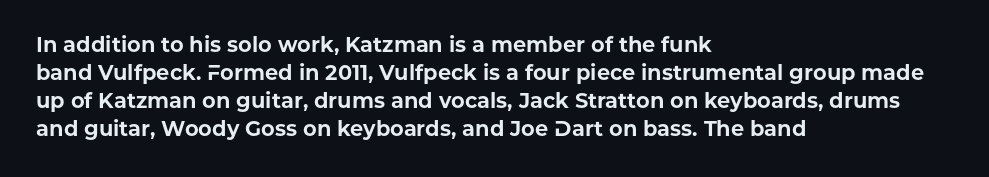
The image shows 21 px bold type, upright; set left-aligned, normal line spacing (1.33x), normal letter spacing, not underlined.
